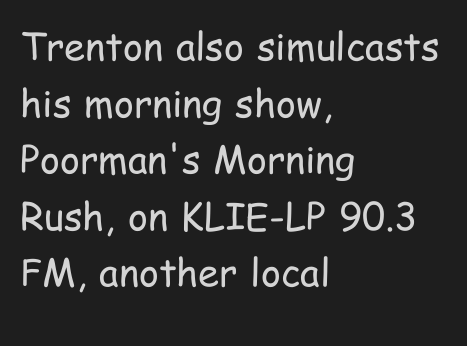
The image shows 38 px regular-weight, condensed sans-serif type, upright; set left-aligned, normal line spacing (1.49x), normal letter spacing, not underlined; low stroke contrast and a medium x-height.
